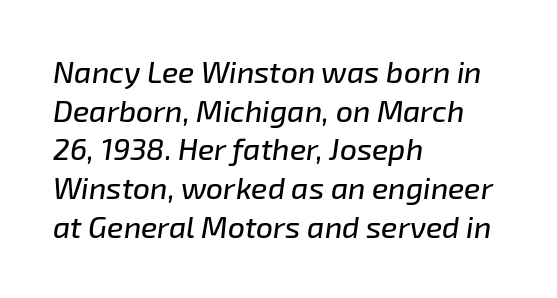
Looks like regular typesetting: each glyph gets only the width it needs. Notice how the stems are inclined rather than vertical — that's the hallmark of italics. The rag falls on the right side of this text block. Reading down the column, the eye jumps a familiar distance to each next line. In terms of letterspacing, this is plain default setting.
